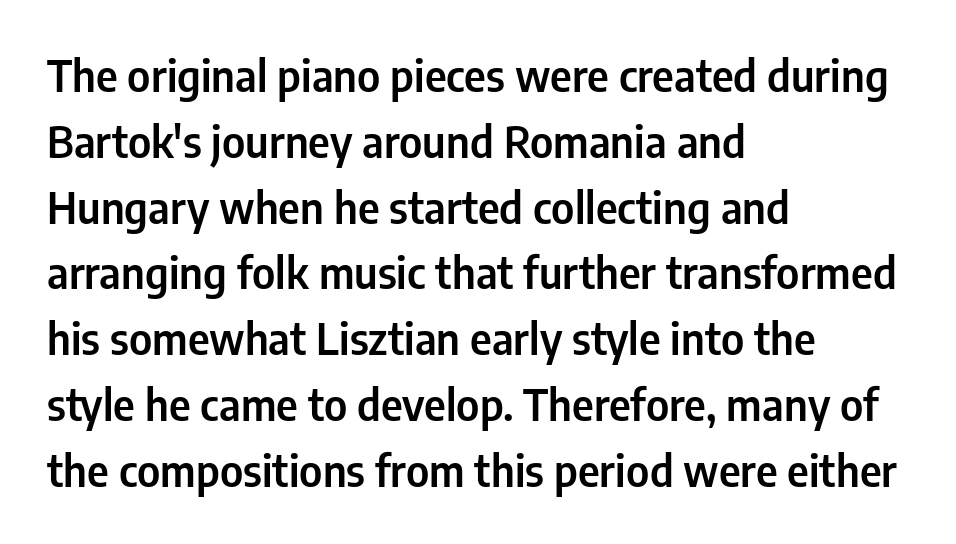
The image shows 43 px condensed sans-serif type, upright; set left-aligned, normal line spacing (1.53x), normal letter spacing, not underlined; low stroke contrast and a medium x-height.
